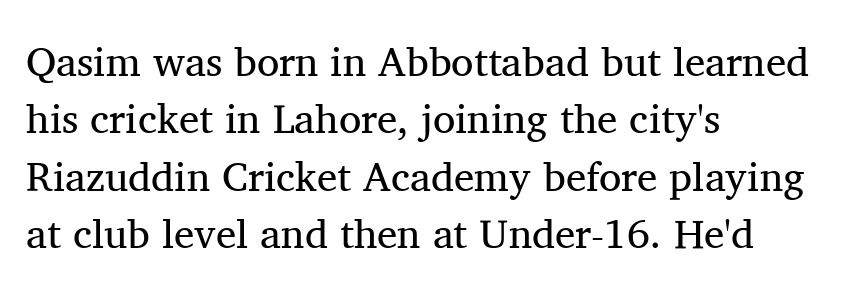
{"serif": "yes", "italic": "no", "bold": "no", "weight": "regular", "width": "normal", "stroke_contrast": "medium", "x_height": "medium", "monospaced": "no", "underline": "no", "align": "left", "line_spacing": "normal", "line_spacing_ratio": 1.4, "letter_spacing": "normal", "letter_spacing_em": 0.0, "glyph_px": 41}
